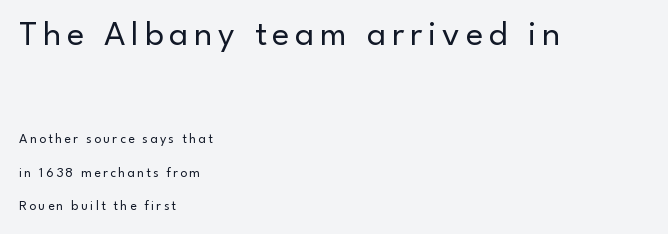
Descenders hang freely into open space. This reads as an unemphasized weight, regular at the heaviest. Does the type have serifs? No, each stem ends abruptly. This sample has the flowing, uneven cadence of proportional lettering. The lettering stays uniformly vertical, giving the passage a roman look. You could fit nearly another row in the gap between these rows.
